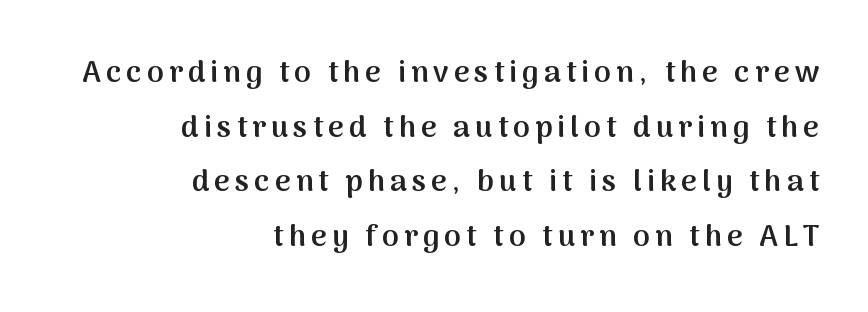
Q: Is the text bold? A: Semi-bold.
Q: Is the text italic (slanted)? A: No, it is upright.
Q: Is the typeface a serif or a sans-serif typeface? A: Sans-serif.
Q: Is the text underlined? A: No.
Q: How is the paragraph aligned? A: Right-aligned.
Q: Width (condensed, normal, or wide)? A: Normal.
Q: Stroke contrast? A: Medium.
Q: x-height? A: Medium.
Q: Monospaced? A: No.
